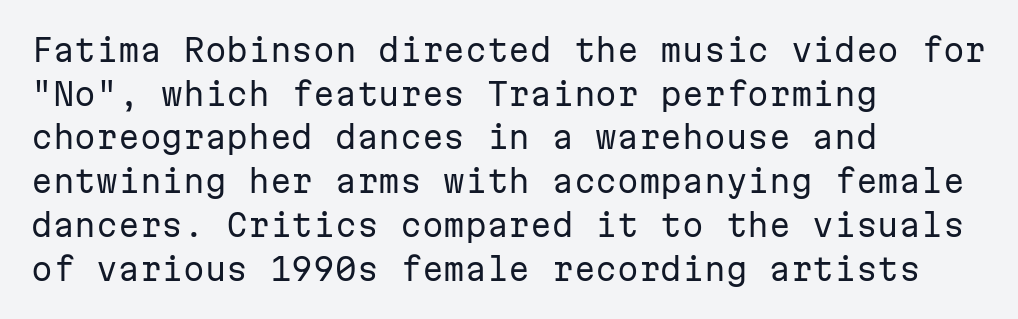
The font family rendered here belongs to the sans-serif group. Check under the words: just untouched page. Every character sits straight up, as roman type does. No heavy texture on the line: the type isn't bold. Which margin do the lines hug? The left one — the right edge is uneven.
